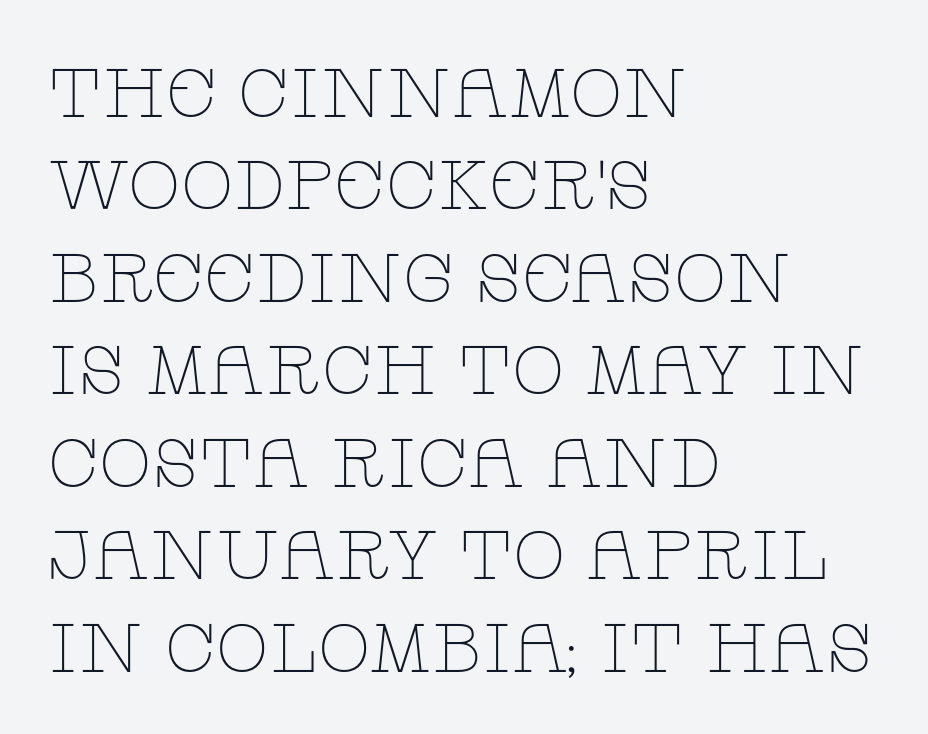
Q: Is the text bold? A: No.
Q: Is the text italic (slanted)? A: No, it is upright.
Q: Is the typeface a serif or a sans-serif typeface? A: Serif.
Q: Is the text underlined? A: No.
Q: How is the paragraph aligned? A: Left-aligned.
Q: Is the spacing between letters normal or unusually wide? A: Normal.
Q: Is the spacing between lines tight, normal or loose? A: Normal.
Q: Width (condensed, normal, or wide)? A: Wide.
Q: Stroke contrast? A: Low.
Q: x-height? A: Large.
Q: Monospaced? A: No.
